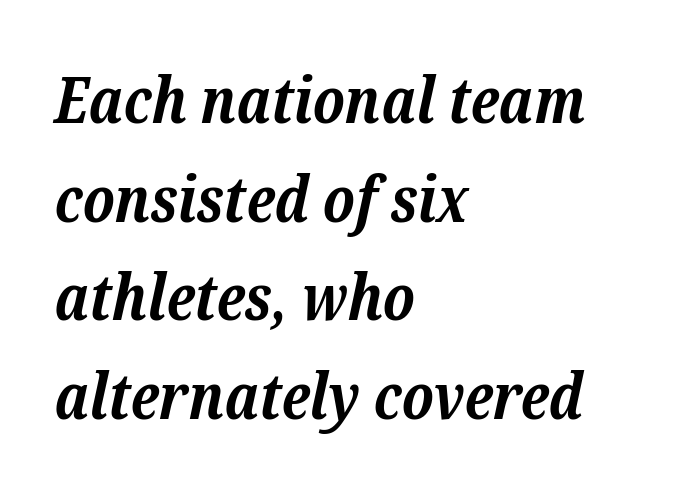
The image shows 64 px bold serif type, italic (leaning right); set left-aligned, normal line spacing (1.54x), normal letter spacing, not underlined; low stroke contrast and a medium x-height.
